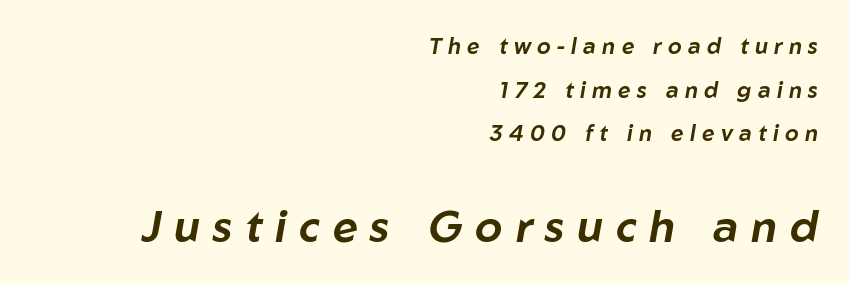
Q: Is the text italic (slanted)? A: Yes, it leans right by about 10 degrees.
Q: Is the text underlined? A: No.
Q: How is the paragraph aligned? A: Right-aligned.
Q: Is the spacing between letters normal or unusually wide? A: Unusually wide.
Q: Is the spacing between lines tight, normal or loose? A: Loose.
Q: Which block of text is set in a larger size, the first (top) or the second (bottom)? A: The second (bottom) one.
Q: Width (condensed, normal, or wide)? A: Normal.
Q: Stroke contrast? A: Low.
Q: x-height? A: Medium.
Q: Monospaced? A: No.
